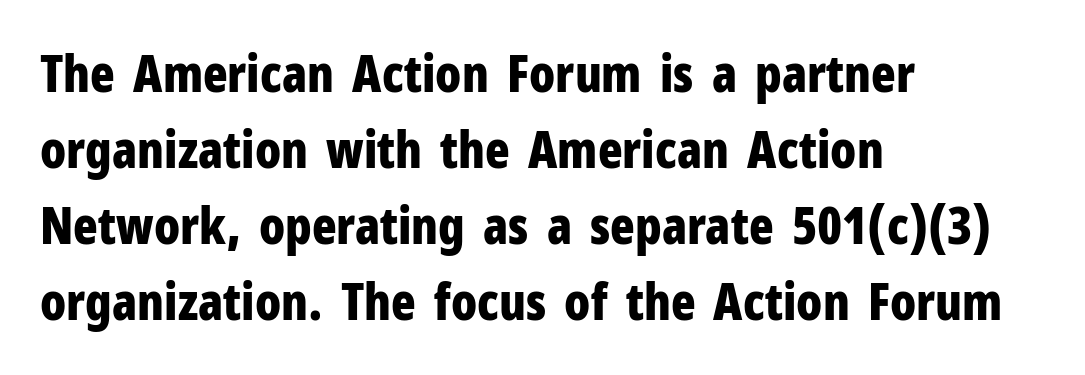
Q: Is the text bold? A: Yes.
Q: Is the text italic (slanted)? A: No, it is upright.
Q: Is the typeface a serif or a sans-serif typeface? A: Sans-serif.
Q: Is the text underlined? A: No.
Q: How is the paragraph aligned? A: Left-aligned.
Q: Is the spacing between letters normal or unusually wide? A: Normal.
Q: Is the spacing between lines tight, normal or loose? A: Normal.
Q: Width (condensed, normal, or wide)? A: Condensed.
Q: Stroke contrast? A: Low.
Q: x-height? A: Medium.
Q: Monospaced? A: No.
